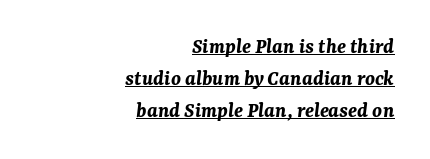
The image shows 22 px bold type, italic (leaning right); set right-aligned, normal line spacing (1.45x), normal letter spacing, underlined.
